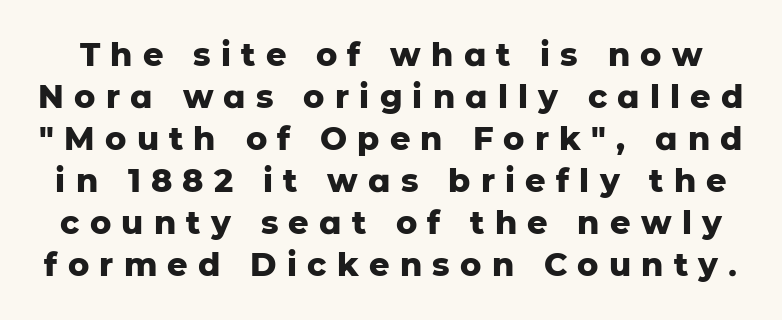
{"serif": "no", "italic": "no", "bold": "yes", "weight": "heavy", "width": "normal", "stroke_contrast": "low", "x_height": "medium", "monospaced": "no", "underline": "no", "line_spacing": "normal", "line_spacing_ratio": 1.31, "letter_spacing": "wide", "letter_spacing_em": 0.32, "glyph_px": 32}
